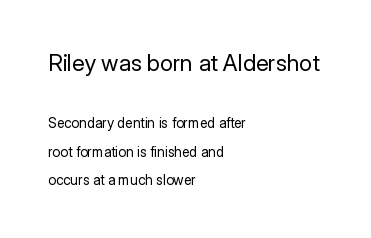
{"italic": "no", "bold": "no", "underline": "no", "align": "left", "line_spacing": "loose", "line_spacing_ratio": 2.06, "letter_spacing": "normal", "letter_spacing_em": 0.0, "larger_block": "first", "size_ratio": 1.64, "glyph_px": 23}
